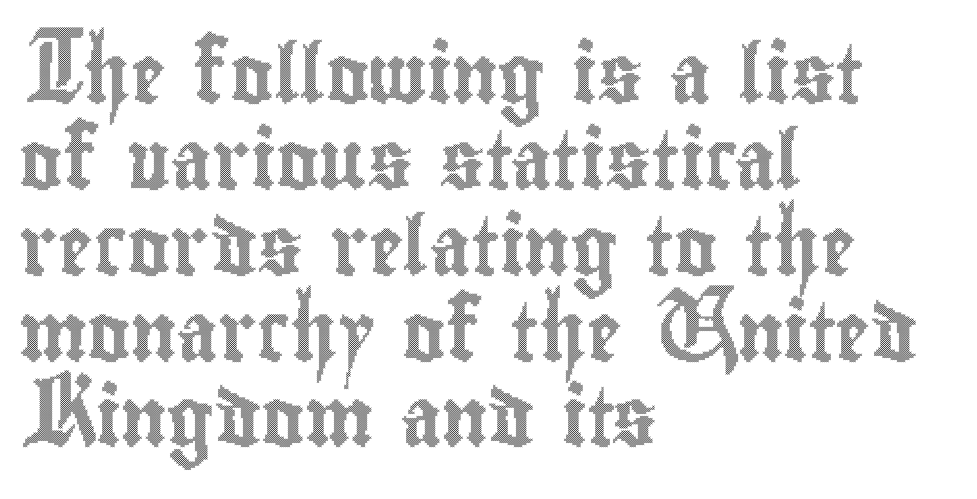
{"italic": "no", "width": "condensed", "x_height": "small", "monospaced": "no", "underline": "no", "align": "left", "line_spacing": "normal", "line_spacing_ratio": 1.48, "letter_spacing": "normal", "letter_spacing_em": 0.0, "glyph_px": 58}
